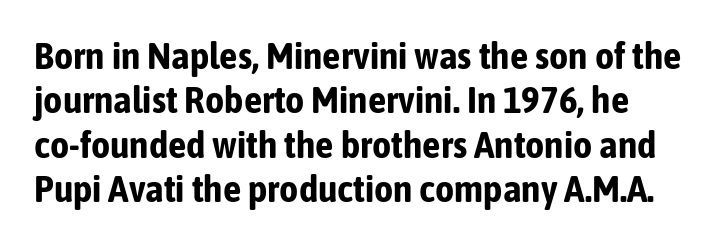
The image shows 37 px bold, condensed sans-serif type, upright; set line spacing 1.2x, normal letter spacing, not underlined; low stroke contrast and a medium x-height.
